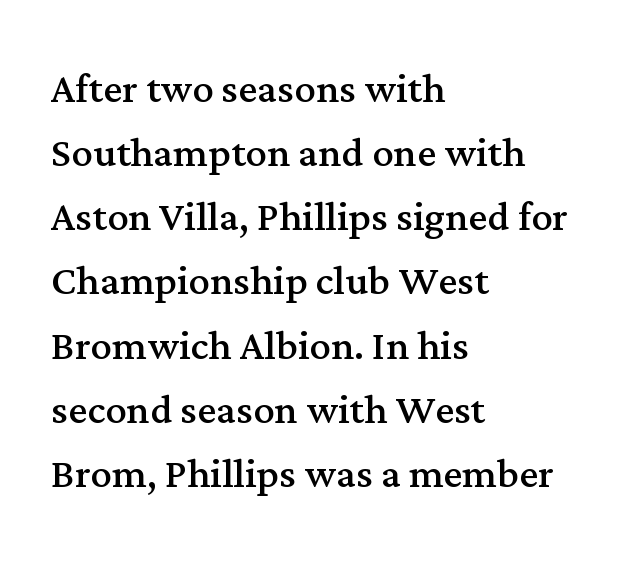
The image shows 53 px regular-weight serif type, upright; set left-aligned, line spacing 1.21x, normal letter spacing, not underlined; medium stroke contrast and a medium x-height.
